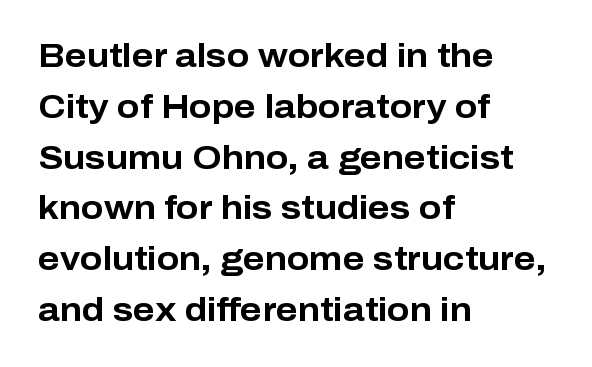
How are the letters spaced? Ordinarily, with no added tracking. The space directly below the letters is spotless. Reading down the block, your eye returns to a fixed left position each line. Chunky letters — that's bold for sure.
